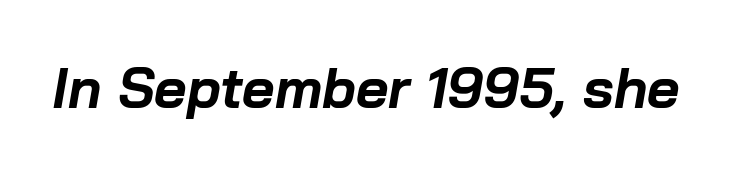
{"italic": "yes", "lean": "right", "slant_degrees": 10, "bold": "yes", "weight": "bold", "width": "normal", "stroke_contrast": "low", "x_height": "medium", "monospaced": "no", "underline": "no", "letter_spacing": "normal", "letter_spacing_em": 0.0, "glyph_px": 56}
